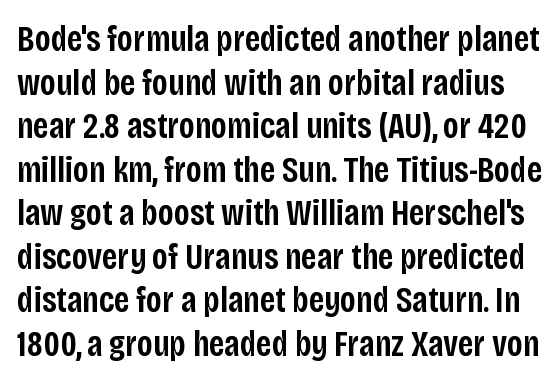
The image shows 36 px semibold, condensed sans-serif type, upright; set line spacing 1.21x, normal letter spacing, not underlined; low stroke contrast and a large x-height.
